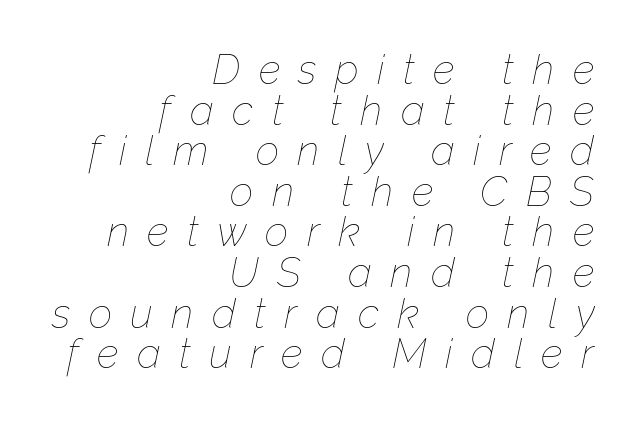
The image shows 41 px thin type, italic (leaning right); set right-aligned, tight line spacing (0.99x), unusually wide letter spacing (+0.45 em), not underlined; low stroke contrast and a medium x-height.
